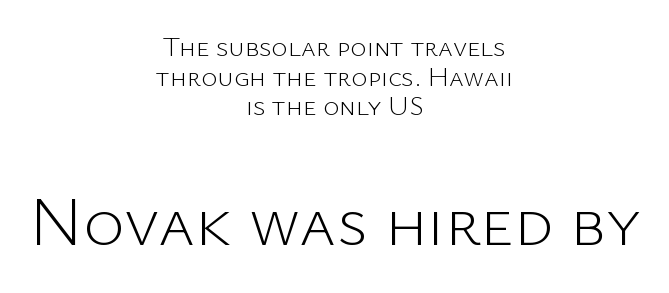
The image shows 70 px light sans-serif type, upright; set centered, tight line spacing (1.06x), normal letter spacing, not underlined; the second (bottom) block is 2.5x larger; low stroke contrast and a medium x-height.
